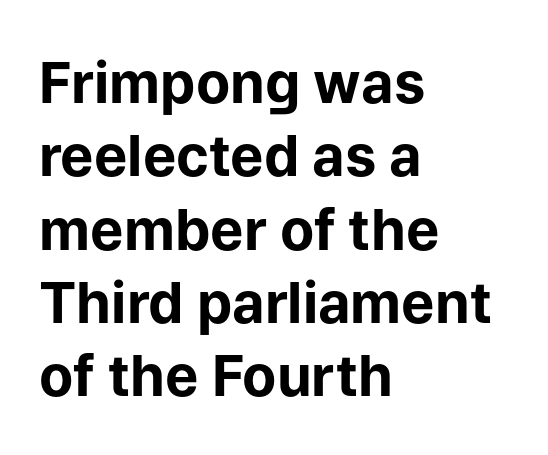
The image shows 56 px bold sans-serif type, upright; set left-aligned, normal line spacing (1.31x), normal letter spacing, not underlined; low stroke contrast and a medium x-height.
